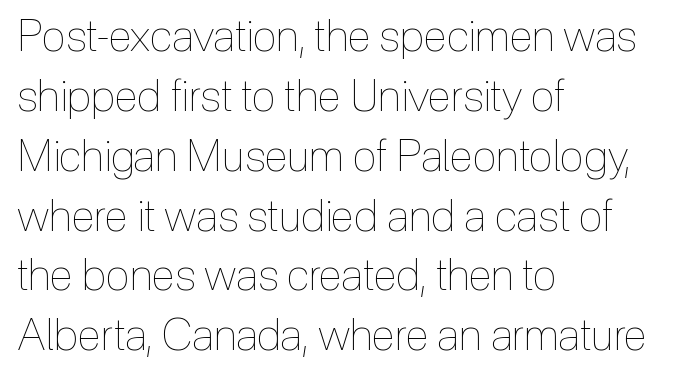
Q: Is the text bold? A: No.
Q: Is the text italic (slanted)? A: No, it is upright.
Q: Is the text underlined? A: No.
Q: How is the paragraph aligned? A: Left-aligned.
Q: Is the spacing between letters normal or unusually wide? A: Normal.
Q: Is the spacing between lines tight, normal or loose? A: Normal.
Q: Width (condensed, normal, or wide)? A: Condensed.
Q: x-height? A: Medium.
Q: Monospaced? A: No.
